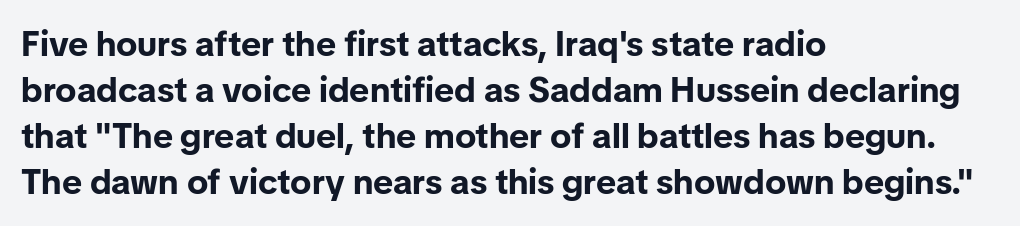
The image shows 35 px bold sans-serif type, upright; set left-aligned, normal line spacing (1.31x), normal letter spacing, not underlined; low stroke contrast and a medium x-height.
